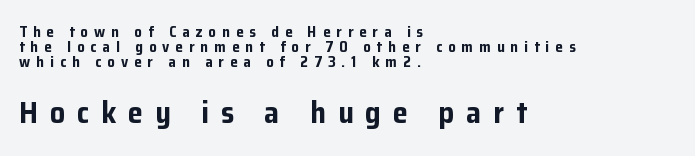
Q: Is the text bold? A: Yes.
Q: Is the text italic (slanted)? A: No, it is upright.
Q: Is the typeface a serif or a sans-serif typeface? A: Sans-serif.
Q: Is the text underlined? A: No.
Q: How is the paragraph aligned? A: Left-aligned.
Q: Is the spacing between letters normal or unusually wide? A: Unusually wide.
Q: Is the spacing between lines tight, normal or loose? A: Tight.
Q: Which block of text is set in a larger size, the first (top) or the second (bottom)? A: The second (bottom) one.
Q: Width (condensed, normal, or wide)? A: Normal.
Q: Stroke contrast? A: Low.
Q: x-height? A: Medium.
Q: Monospaced? A: No.
